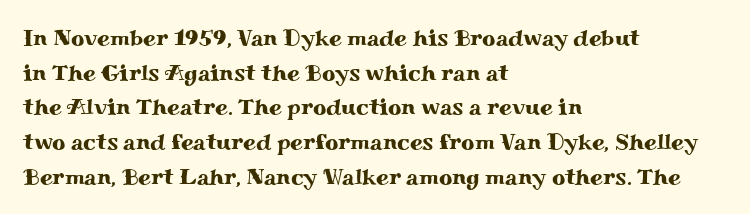
{"italic": "no", "underline": "no", "align": "left", "line_spacing": "normal", "line_spacing_ratio": 1.51, "letter_spacing": "normal", "letter_spacing_em": 0.0, "glyph_px": 23}
